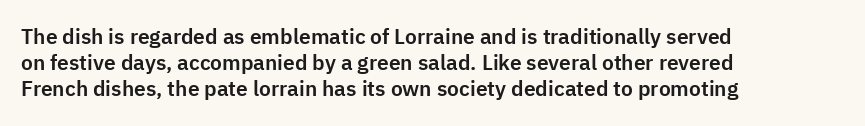
Q: Is the text italic (slanted)? A: No, it is upright.
Q: Is the text underlined? A: No.
Q: How is the paragraph aligned? A: Left-aligned.
Q: Is the spacing between letters normal or unusually wide? A: Normal.
